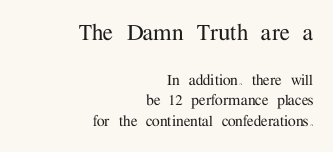
{"italic": "no", "underline": "no", "align": "right", "line_spacing": "tight", "line_spacing_ratio": 1.13, "letter_spacing": "normal", "letter_spacing_em": 0.0, "larger_block": "first", "size_ratio": 1.5, "glyph_px": 27}
